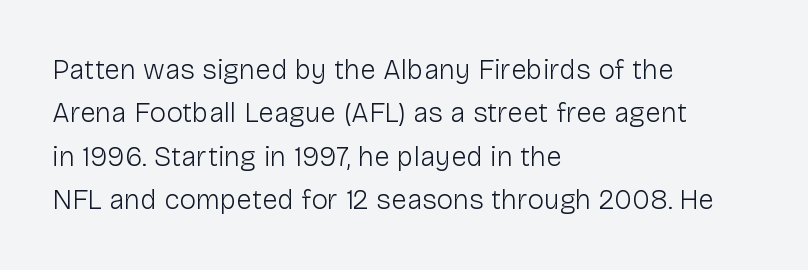
{"serif": "no", "italic": "no", "bold": "no", "weight": "light", "width": "normal", "stroke_contrast": "low", "x_height": "medium", "monospaced": "no", "underline": "no", "align": "left", "line_spacing": "normal", "line_spacing_ratio": 1.55, "letter_spacing": "normal", "letter_spacing_em": 0.0, "glyph_px": 28}
